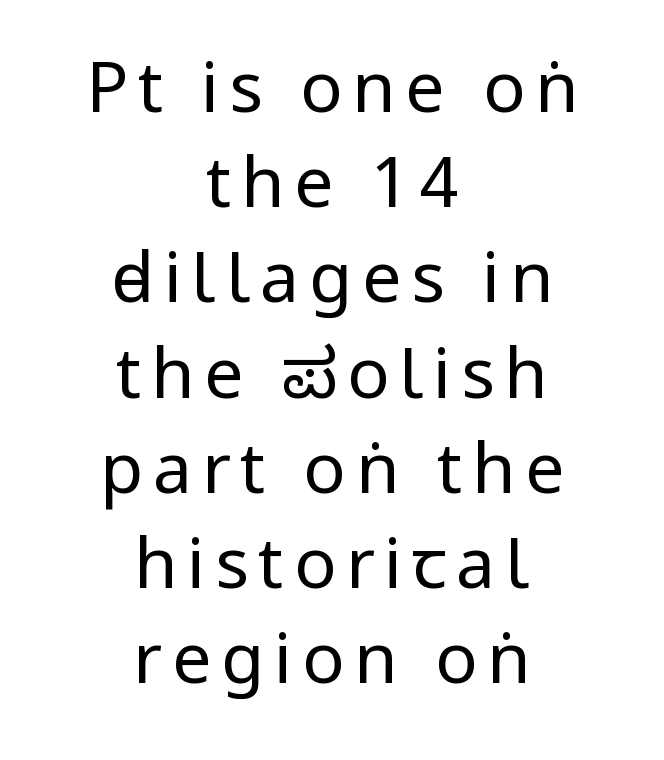
Q: Is the text bold? A: No.
Q: Is the text italic (slanted)? A: No, it is upright.
Q: Is the typeface a serif or a sans-serif typeface? A: Sans-serif.
Q: Is the text underlined? A: No.
Q: How is the paragraph aligned? A: Centered.
Q: Is the spacing between lines tight, normal or loose? A: Normal.
Q: Width (condensed, normal, or wide)? A: Condensed.
Q: Stroke contrast? A: Low.
Q: x-height? A: Large.
Q: Monospaced? A: No.
